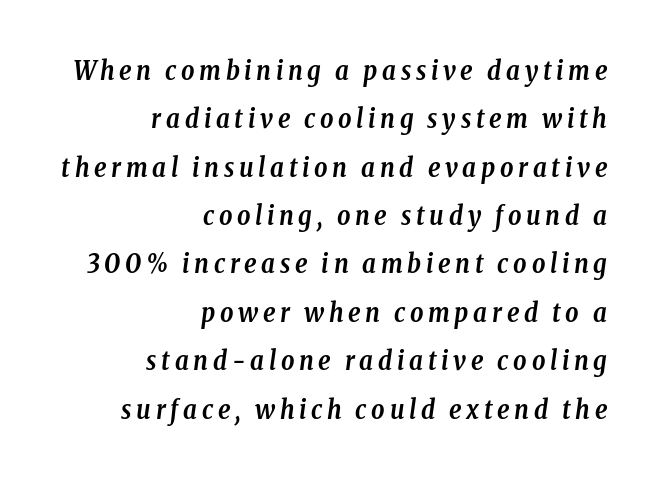
Q: Is the text bold? A: Yes.
Q: Is the text italic (slanted)? A: Yes, it leans right by about 8 degrees.
Q: Is the text underlined? A: No.
Q: How is the paragraph aligned? A: Right-aligned.
